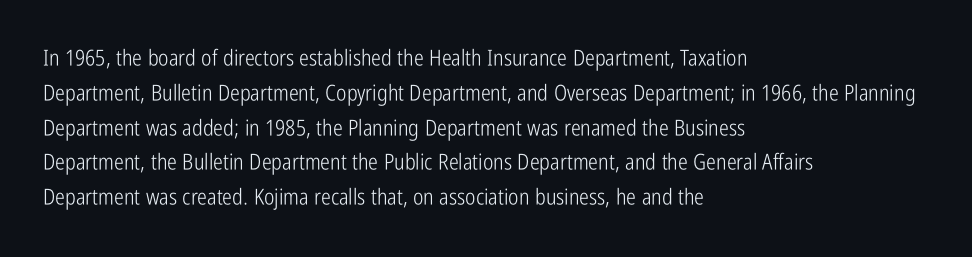
Q: Is the text bold? A: No.
Q: Is the text italic (slanted)? A: No, it is upright.
Q: Is the text underlined? A: No.
Q: How is the paragraph aligned? A: Left-aligned.
Q: Is the spacing between letters normal or unusually wide? A: Normal.
Q: Is the spacing between lines tight, normal or loose? A: Normal.
